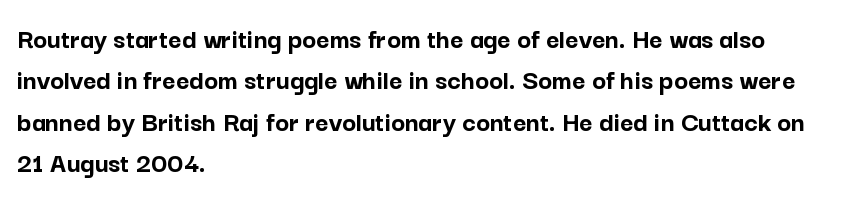
Q: Is the text bold? A: Yes.
Q: Is the text italic (slanted)? A: No, it is upright.
Q: Is the typeface a serif or a sans-serif typeface? A: Sans-serif.
Q: Is the text underlined? A: No.
Q: How is the paragraph aligned? A: Left-aligned.
Q: Is the spacing between letters normal or unusually wide? A: Normal.
Q: Is the spacing between lines tight, normal or loose? A: Normal.
Q: Width (condensed, normal, or wide)? A: Normal.
Q: Stroke contrast? A: Low.
Q: x-height? A: Medium.
Q: Monospaced? A: No.
